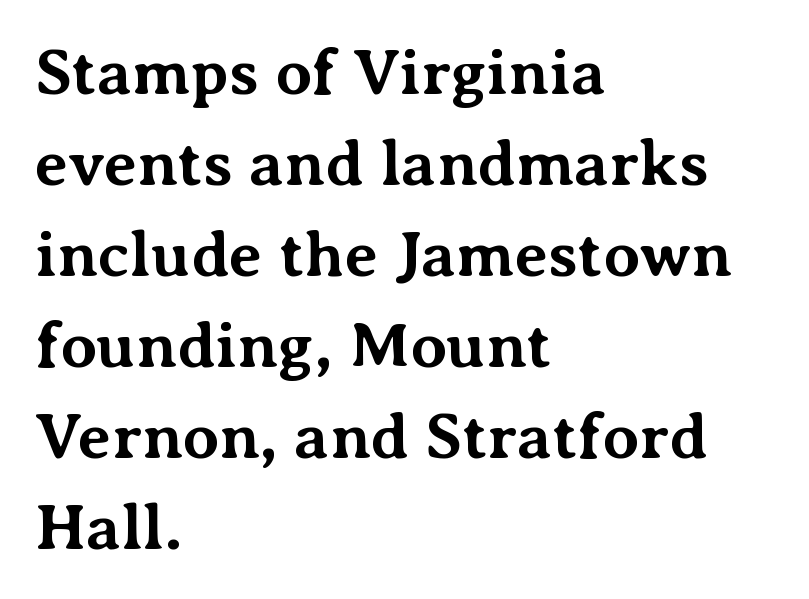
The ragged edge is on the right, which tells us the setting is flush left. Typographically, this falls in the serif category. Weight: bold. Vertical strokes here are truly vertical. Is there much room between lines? A standard amount, neither cramped nor airy.
